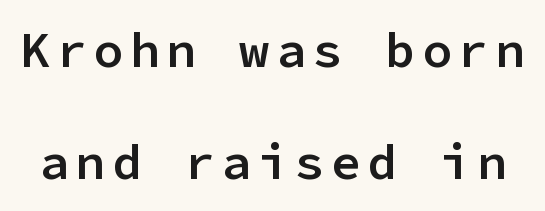
{"serif": "no", "italic": "no", "bold": "semi", "weight": "semibold", "width": "normal", "stroke_contrast": "low", "x_height": "medium", "monospaced": "yes", "underline": "no", "line_spacing": "loose", "line_spacing_ratio": 2.25, "glyph_px": 50}
